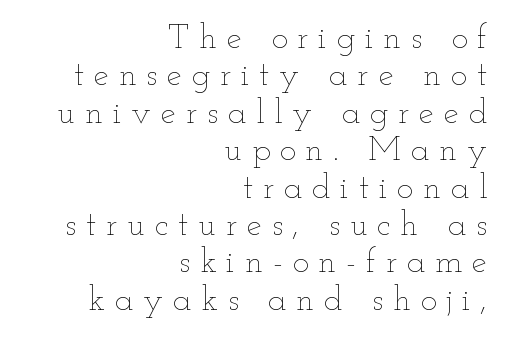
The image shows 34 px thin, wide type, upright; set right-aligned, tight line spacing (1.1x), unusually wide letter spacing (+0.29 em), not underlined; low stroke contrast and a small x-height.
